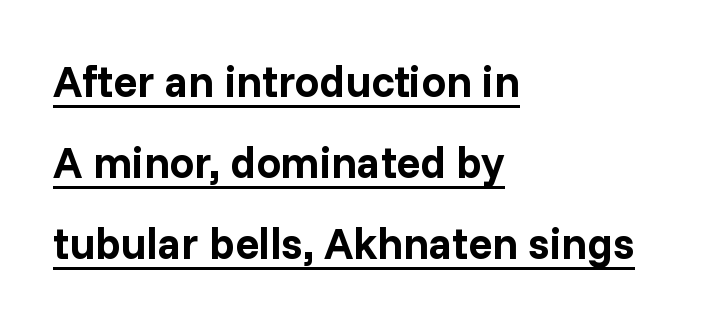
The image shows 44 px bold sans-serif type, upright; set left-aligned, line spacing 1.84x, normal letter spacing, underlined; low stroke contrast and a medium x-height.
